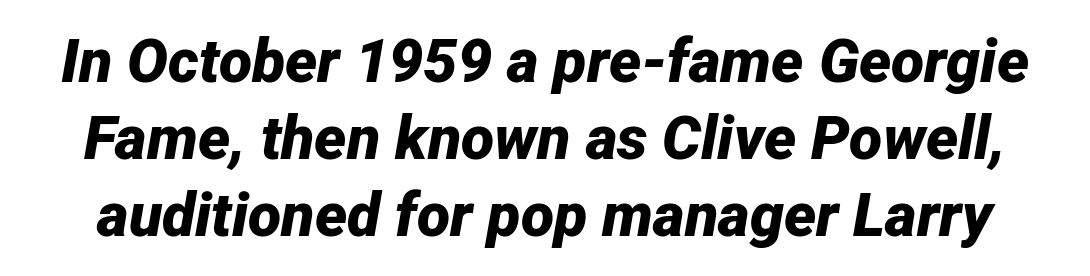
Spacing between characters is what you'd get straight out of the box. The area under the type is left untouched. These lines are rendered in a variable-pitch font. A typesetter would mark this as italic. Baseline-to-baseline distance is the conventional proportion of letter height. Compared with an ordinary text face, these strokes are far heavier — a full bold.
